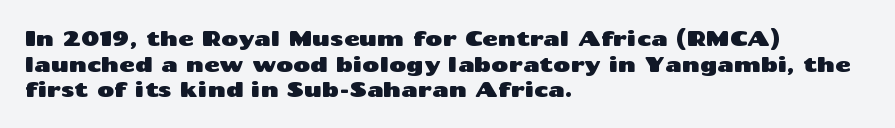
{"italic": "no", "underline": "no", "align": "left", "line_spacing_ratio": 1.22, "letter_spacing": "normal", "letter_spacing_em": 0.0, "glyph_px": 21}
